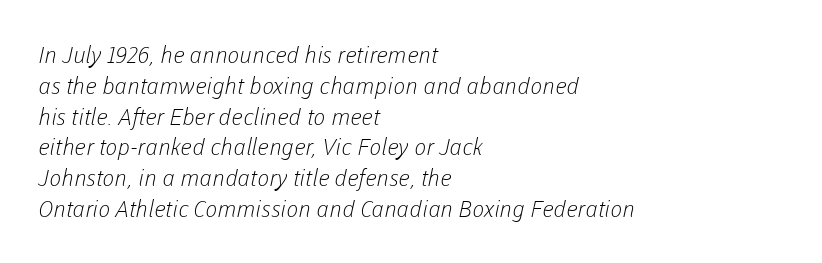
The image shows 23 px text type; set left-aligned, normal line spacing (1.34x), normal letter spacing, not underlined.
